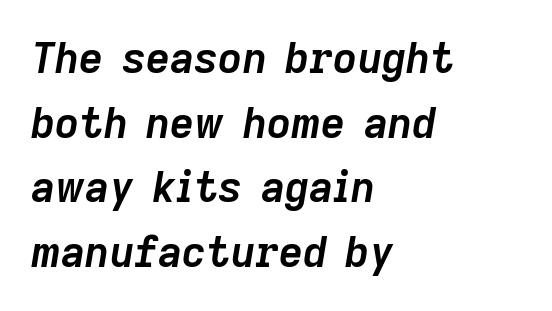
{"italic": "yes", "lean": "right", "slant_degrees": 9, "bold": "yes", "weight": "semibold", "width": "normal", "stroke_contrast": "low", "x_height": "medium", "monospaced": "no", "underline": "no", "align": "left", "line_spacing": "normal", "line_spacing_ratio": 1.54, "letter_spacing": "normal", "letter_spacing_em": 0.0, "glyph_px": 42}
